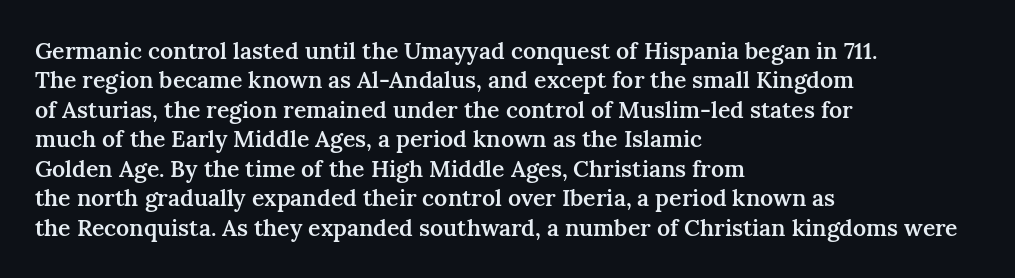
Q: Is the text bold? A: Semi-bold.
Q: Is the text italic (slanted)? A: No, it is upright.
Q: Is the text underlined? A: No.
Q: How is the paragraph aligned? A: Left-aligned.
Q: Is the spacing between letters normal or unusually wide? A: Normal.
Q: Is the spacing between lines tight, normal or loose? A: Normal.
